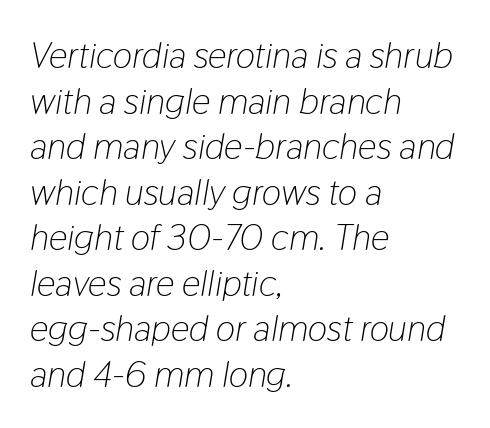
{"italic": "yes", "lean": "right", "slant_degrees": 9, "bold": "no", "weight": "light", "width": "condensed", "stroke_contrast": "low", "x_height": "medium", "monospaced": "no", "underline": "no", "align": "left", "line_spacing_ratio": 1.23, "letter_spacing": "normal", "letter_spacing_em": 0.0, "glyph_px": 37}
